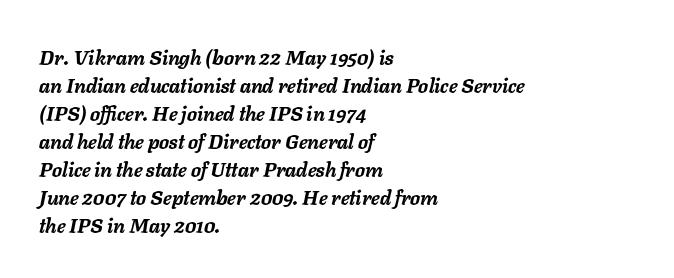
Compared with typical body copy, the letter spacing here is the same. The passage shown stacks its lines at a standard gap. Check under the words: just untouched page. Tall strokes in this sample are angled rather than plumb. Pretty heavy lettering here — definitely bold.
